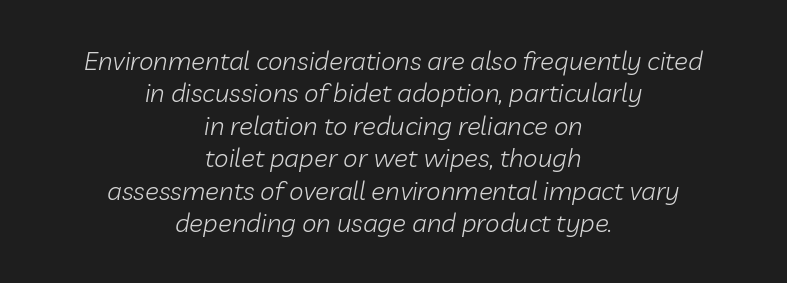
The letterforms sit at book weight or below. Slanted lettering throughout. How are the letters spaced? Ordinarily, with no added tracking. Rule under the text: the space is simply empty. Leading matches the norm, producing a regular column. Which margin do the lines hug? Neither — every line sits in the middle.
